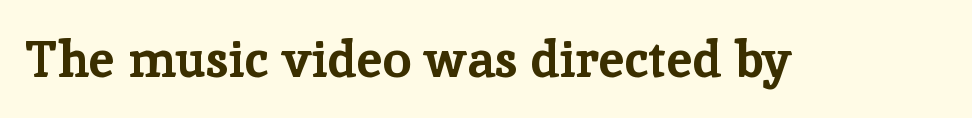
{"serif": "yes", "italic": "no", "bold": "yes", "weight": "bold", "width": "normal", "stroke_contrast": "low", "x_height": "medium", "monospaced": "no", "underline": "no", "letter_spacing": "normal", "letter_spacing_em": 0.0, "glyph_px": 51}
